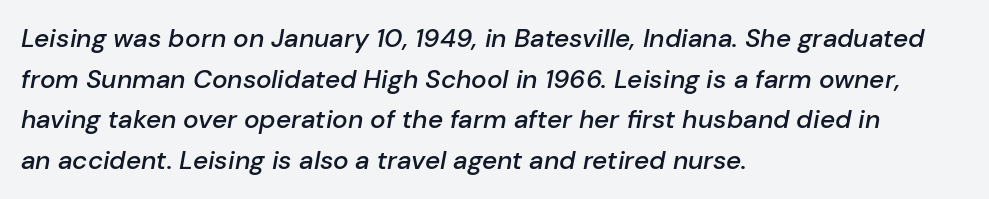
{"italic": "yes", "lean": "right", "slant_degrees": 10, "bold": "semi", "underline": "no", "align": "left", "line_spacing": "normal", "line_spacing_ratio": 1.56, "letter_spacing": "normal", "letter_spacing_em": 0.0, "glyph_px": 26}
